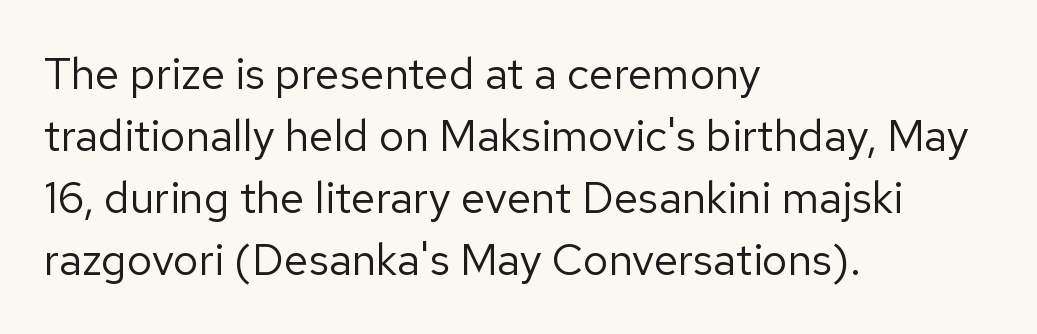
{"serif": "no", "italic": "no", "bold": "no", "weight": "regular", "width": "normal", "stroke_contrast": "low", "x_height": "medium", "monospaced": "no", "underline": "no", "align": "left", "line_spacing": "normal", "line_spacing_ratio": 1.41, "letter_spacing": "normal", "letter_spacing_em": 0.0, "glyph_px": 44}
